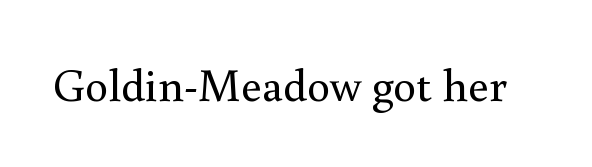
The image shows 46 px regular-weight serif type, upright; set normal letter spacing, not underlined; medium stroke contrast and a small x-height.
